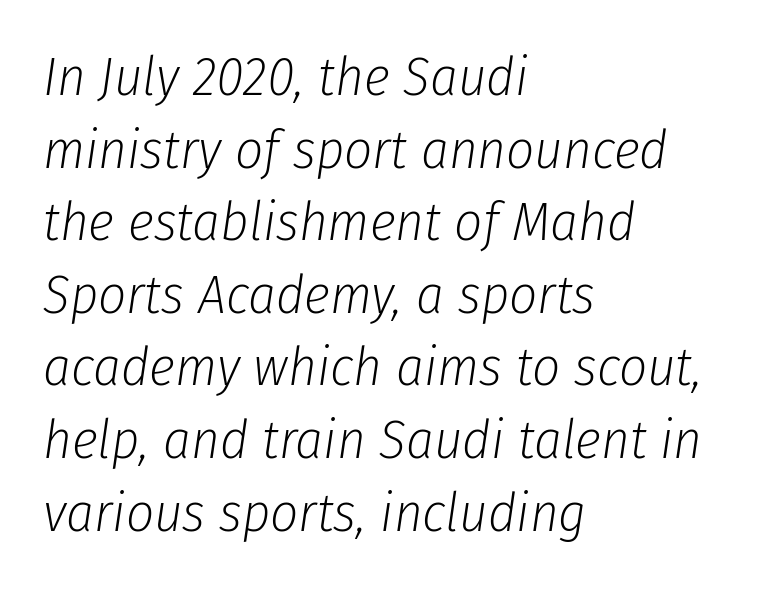
The image shows 55 px light, condensed type, italic (leaning right); set left-aligned, normal line spacing (1.32x), normal letter spacing, not underlined; low stroke contrast and a medium x-height.
